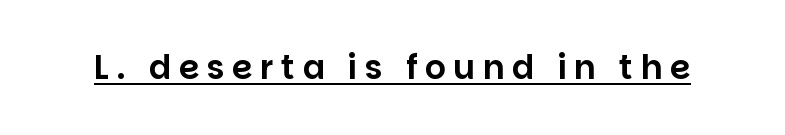
Posture: straight, roman, zero tilt. This sample has the flowing, uneven cadence of proportional lettering. The passage shown has open, widely tracked lettering throughout. Has an underline been added? It has. Unlike a traditional serif, this face leaves its strokes unadorned.
